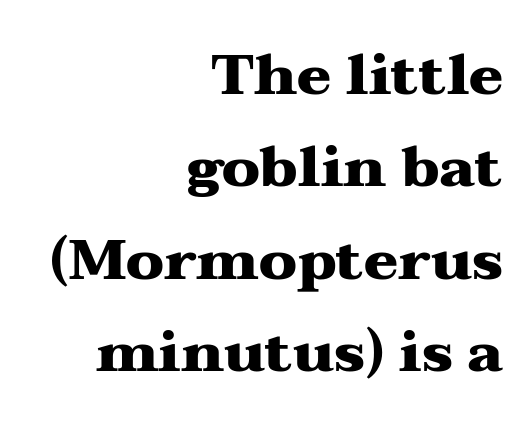
Here the glyphs are tracked normally, forming tight word shapes. The letters are bold, with thick, heavy strokes. Interline gaps are of average width in this sample. This is roman type, the default non-slanted kind.
